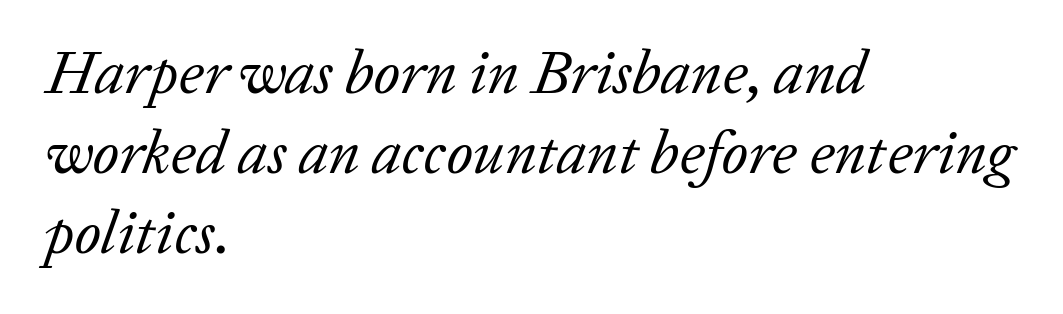
This rendering employs a face with finishing strokes, i.e., a serif. Bare-footed words on every line. These lines are rendered in a variable-pitch font. Leading matches the norm, producing a regular column. Heft: none added — not bold.
